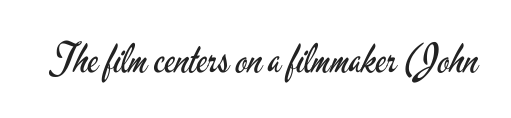
The image shows 40 px regular-weight, condensed sans-serif type; set normal letter spacing, not underlined; low stroke contrast and a small x-height.
